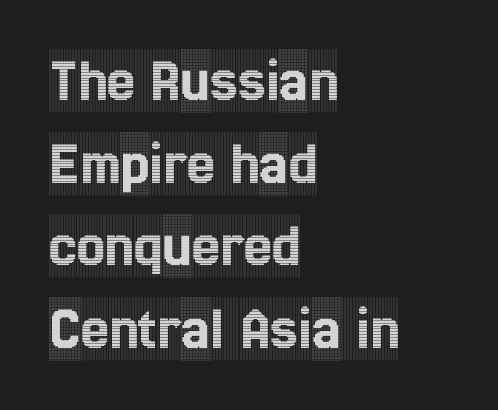
Rows of type keep a routine distance in the vertical direction. Varying glyph widths throughout — classic text-font behaviour. These lines are composed in type with serifs. Vertical strokes here are truly vertical. Letter spacing: default. Plain, unruled lines of type.
